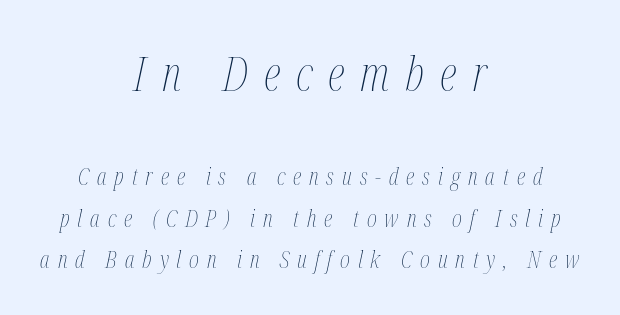
{"italic": "yes", "lean": "right", "slant_degrees": 12, "bold": "no", "weight": "thin", "width": "condensed", "stroke_contrast": "medium", "x_height": "medium", "monospaced": "no", "underline": "no", "align": "center", "line_spacing_ratio": 1.71, "letter_spacing": "wide", "letter_spacing_em": 0.33, "larger_block": "first", "size_ratio": 2.0, "glyph_px": 48}
